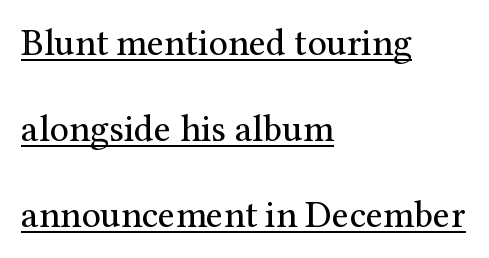
The image shows 38 px regular-weight serif type, upright; set left-aligned, loose line spacing (2.26x), normal letter spacing, underlined; medium stroke contrast and a medium x-height.
